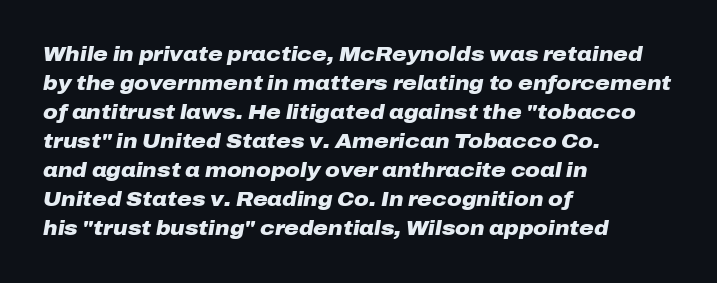
Q: Is the text bold? A: Yes.
Q: Is the text italic (slanted)? A: Yes, it leans right by about 10 degrees.
Q: Is the text underlined? A: No.
Q: How is the paragraph aligned? A: Left-aligned.
Q: Is the spacing between letters normal or unusually wide? A: Normal.
Q: Is the spacing between lines tight, normal or loose? A: Normal.
